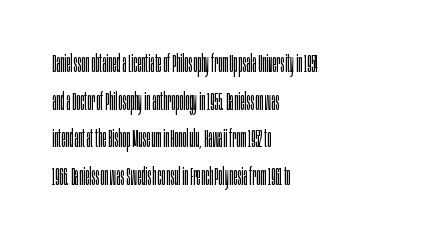
The image shows 25 px text type, upright; set left-aligned, normal line spacing (1.51x), normal letter spacing, not underlined.
